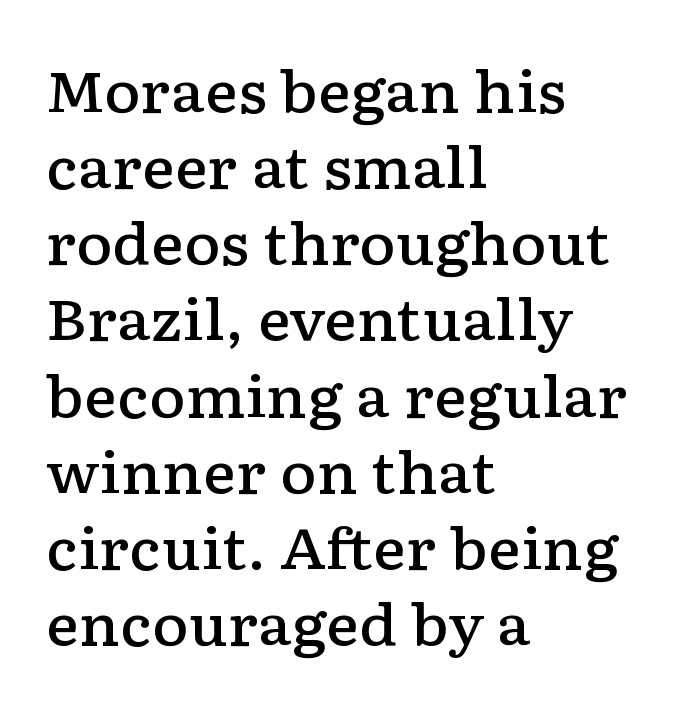
{"serif": "yes", "italic": "no", "bold": "semi", "weight": "semibold", "width": "wide", "stroke_contrast": "low", "x_height": "medium", "monospaced": "no", "underline": "no", "align": "left", "line_spacing": "normal", "line_spacing_ratio": 1.36, "letter_spacing": "normal", "letter_spacing_em": 0.0, "glyph_px": 56}
